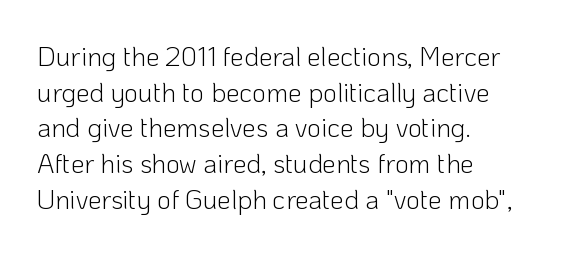
Q: Is the text bold? A: No.
Q: Is the text italic (slanted)? A: No, it is upright.
Q: Is the text underlined? A: No.
Q: How is the paragraph aligned? A: Left-aligned.
Q: Is the spacing between letters normal or unusually wide? A: Normal.
Q: Is the spacing between lines tight, normal or loose? A: Normal.
